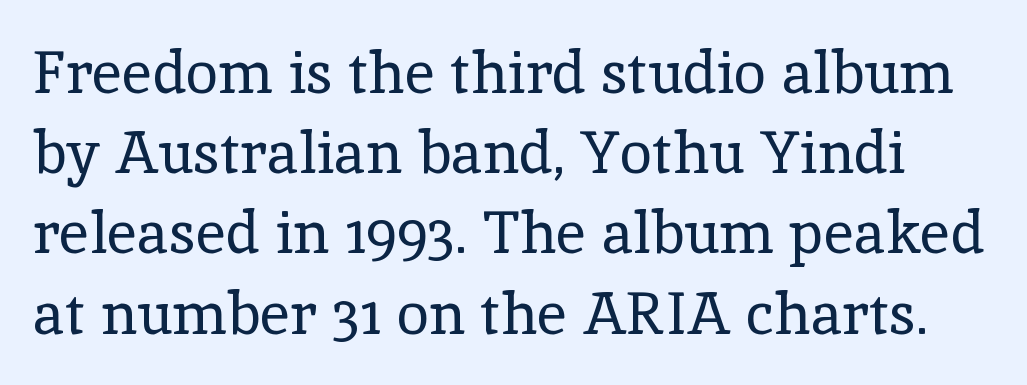
{"serif": "yes", "italic": "no", "bold": "no", "weight": "regular", "width": "normal", "x_height": "medium", "monospaced": "no", "underline": "no", "line_spacing": "normal", "line_spacing_ratio": 1.36, "letter_spacing": "normal", "letter_spacing_em": 0.0, "glyph_px": 59}
